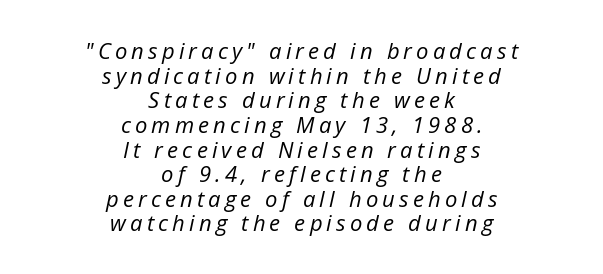
Q: Is the text bold? A: No.
Q: Is the text italic (slanted)? A: Yes, it leans right by about 12 degrees.
Q: Is the text underlined? A: No.
Q: How is the paragraph aligned? A: Centered.
Q: Is the spacing between lines tight, normal or loose? A: Tight.
